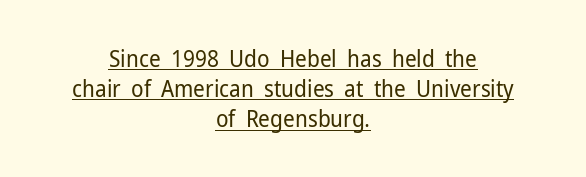
A normal amount of white space separates one row of letters from the next. Honestly, the underline is the first thing you notice here. Compared with a flush-left layout, this one balances lines on the center instead. A roman cut, with each character standing at attention. The face looks like a standard text weight, possibly lighter.
